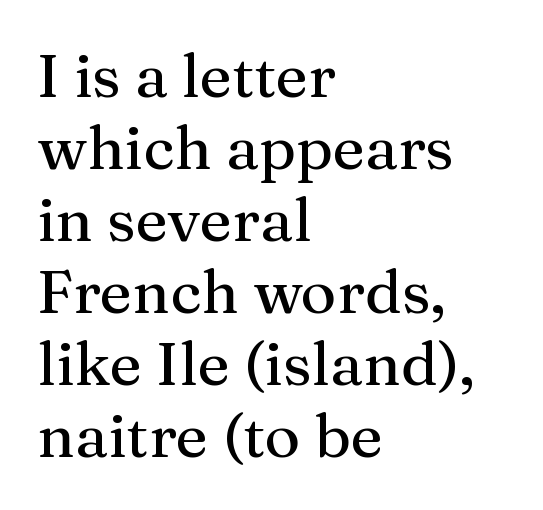
The image shows 61 px serif type, upright; set left-aligned, line spacing 1.18x, normal letter spacing, not underlined; medium stroke contrast and a medium x-height.
